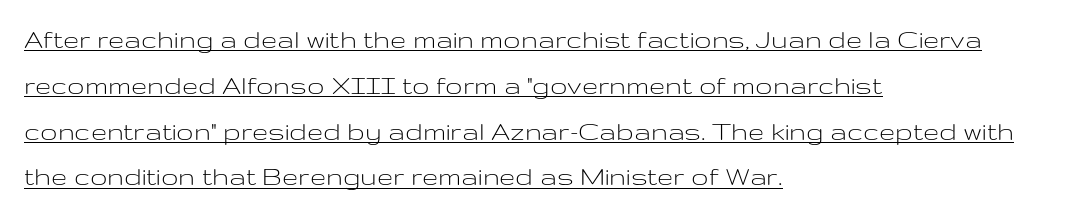
Q: Is the text bold? A: No.
Q: Is the text italic (slanted)? A: No, it is upright.
Q: Is the typeface a serif or a sans-serif typeface? A: Sans-serif.
Q: Is the text underlined? A: Yes.
Q: How is the paragraph aligned? A: Left-aligned.
Q: Is the spacing between letters normal or unusually wide? A: Normal.
Q: Is the spacing between lines tight, normal or loose? A: Normal.
Q: Width (condensed, normal, or wide)? A: Wide.
Q: Stroke contrast? A: Low.
Q: x-height? A: Medium.
Q: Monospaced? A: No.
